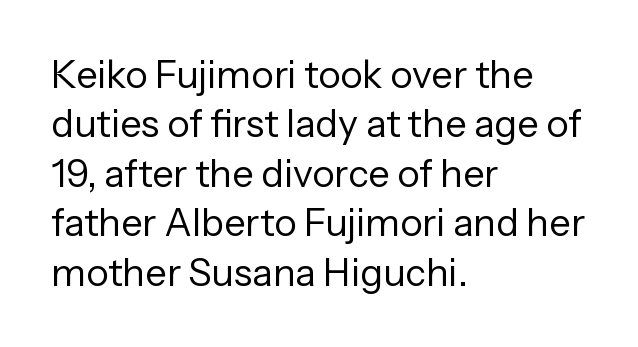
The image shows 38 px regular-weight sans-serif type, upright; set left-aligned, normal line spacing (1.3x), normal letter spacing, not underlined; low stroke contrast and a medium x-height.
